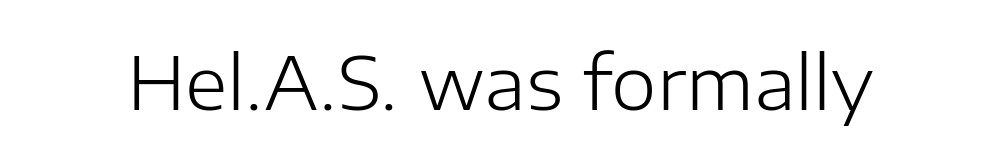
The strip under each line holds only bare page. A roman cut, with each character standing at attention. What stands out about the letter spacing? Nothing — it is the standard amount. Weight: regular or lighter.
